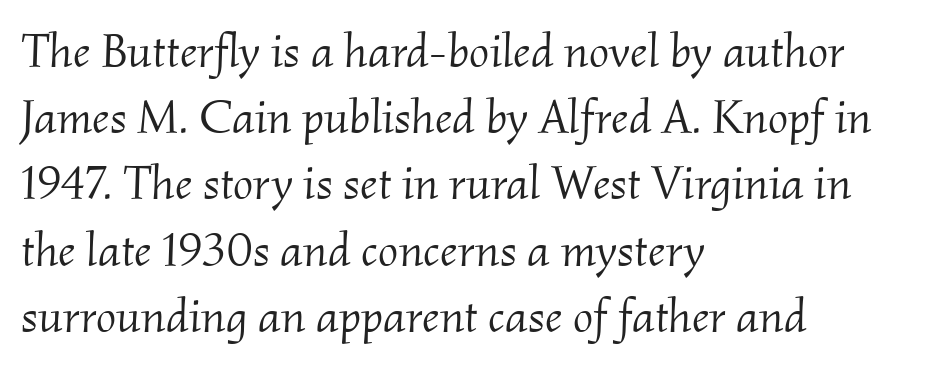
{"serif": "yes", "italic": "yes", "lean": "right", "slant_degrees": 2, "bold": "no", "weight": "light", "width": "normal", "stroke_contrast": "medium", "x_height": "small", "monospaced": "no", "underline": "no", "align": "left", "line_spacing": "normal", "line_spacing_ratio": 1.38, "letter_spacing": "normal", "letter_spacing_em": 0.0, "glyph_px": 48}
